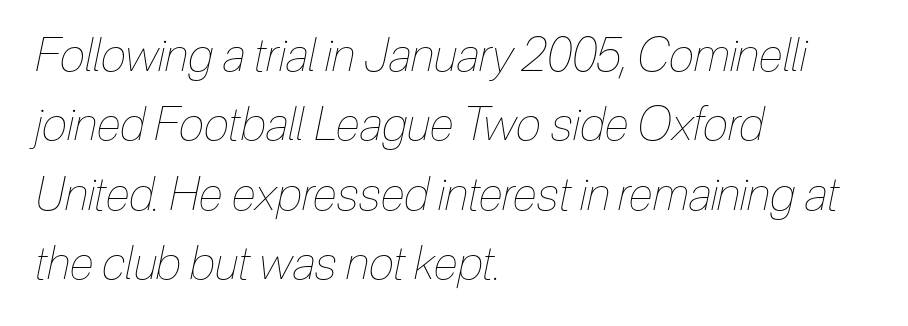
{"italic": "yes", "lean": "right", "slant_degrees": 12, "bold": "no", "weight": "thin", "width": "condensed", "stroke_contrast": "low", "x_height": "medium", "monospaced": "no", "underline": "no", "align": "left", "line_spacing": "normal", "line_spacing_ratio": 1.51, "letter_spacing": "normal", "letter_spacing_em": 0.0, "glyph_px": 46}
